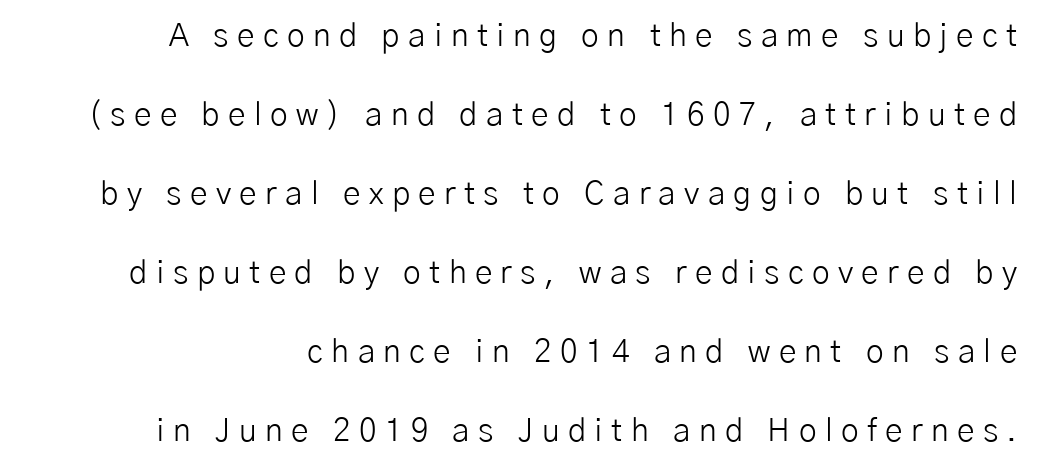
Q: Is the text bold? A: No.
Q: Is the text italic (slanted)? A: No, it is upright.
Q: Is the typeface a serif or a sans-serif typeface? A: Sans-serif.
Q: Is the text underlined? A: No.
Q: Is the spacing between letters normal or unusually wide? A: Unusually wide.
Q: Is the spacing between lines tight, normal or loose? A: Loose.
Q: Width (condensed, normal, or wide)? A: Normal.
Q: Stroke contrast? A: Low.
Q: x-height? A: Medium.
Q: Monospaced? A: No.
